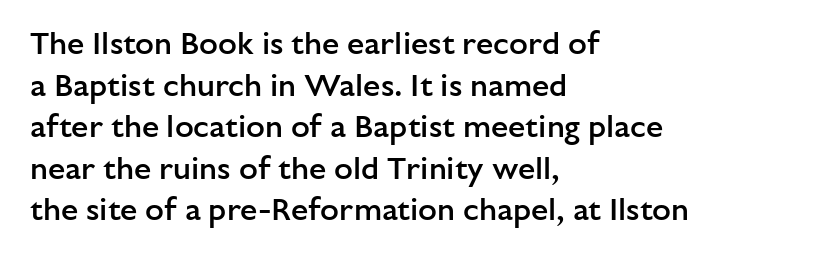
Q: Is the text bold? A: Semi-bold.
Q: Is the text italic (slanted)? A: No, it is upright.
Q: Is the typeface a serif or a sans-serif typeface? A: Sans-serif.
Q: Is the text underlined? A: No.
Q: How is the paragraph aligned? A: Left-aligned.
Q: Is the spacing between letters normal or unusually wide? A: Normal.
Q: Is the spacing between lines tight, normal or loose? A: Normal.
Q: Width (condensed, normal, or wide)? A: Normal.
Q: Stroke contrast? A: Low.
Q: x-height? A: Medium.
Q: Monospaced? A: No.
